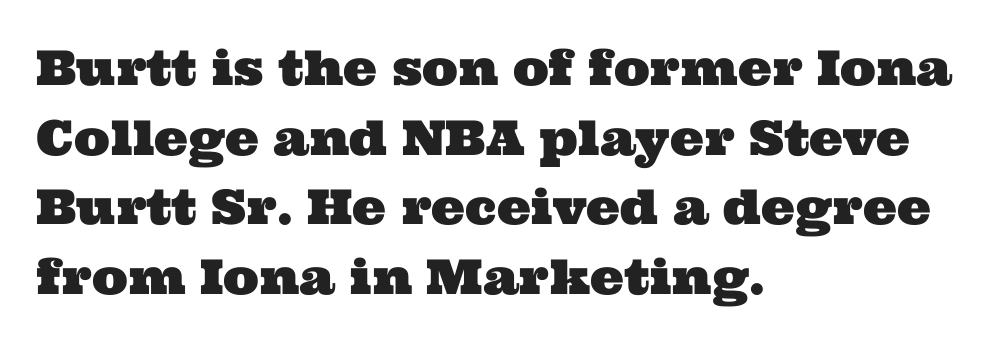
{"serif": "yes", "width": "wide", "stroke_contrast": "medium", "x_height": "medium", "monospaced": "no", "underline": "no", "align": "left", "line_spacing": "normal", "line_spacing_ratio": 1.45, "letter_spacing": "normal", "letter_spacing_em": 0.0, "glyph_px": 48}
